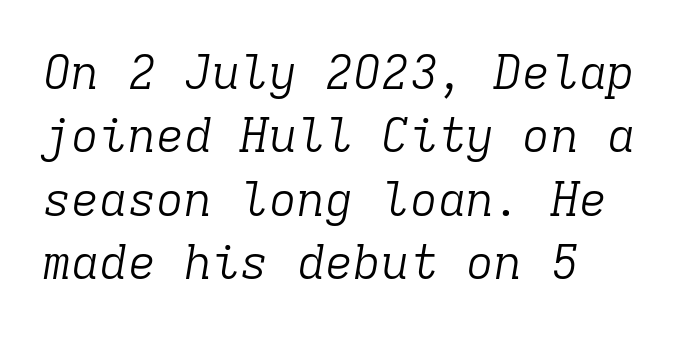
The image shows 47 px light serif type, italic (leaning right), monospaced; set left-aligned, normal line spacing (1.35x), normal letter spacing, not underlined; low stroke contrast and a medium x-height.
